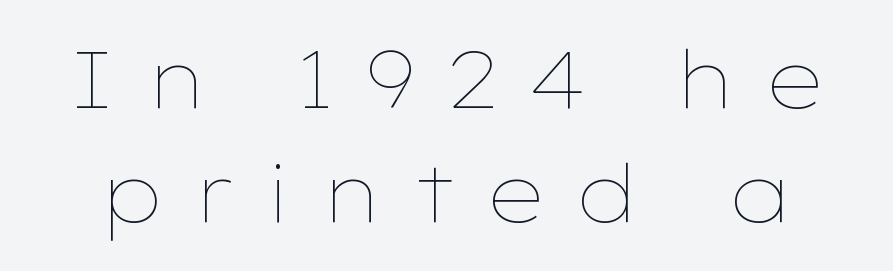
The image shows 80 px thin, wide type, upright; set normal line spacing (1.43x), unusually wide letter spacing (+0.34 em), not underlined; low stroke contrast and a medium x-height.
